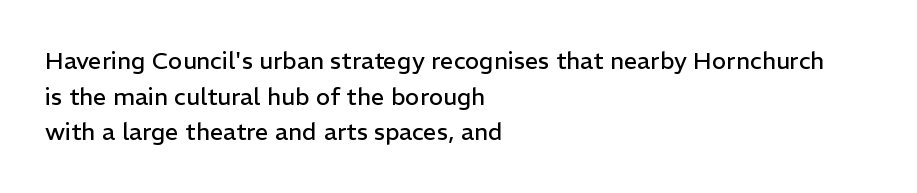
The image shows 24 px text type, upright; set left-aligned, normal line spacing (1.48x), normal letter spacing, not underlined.
